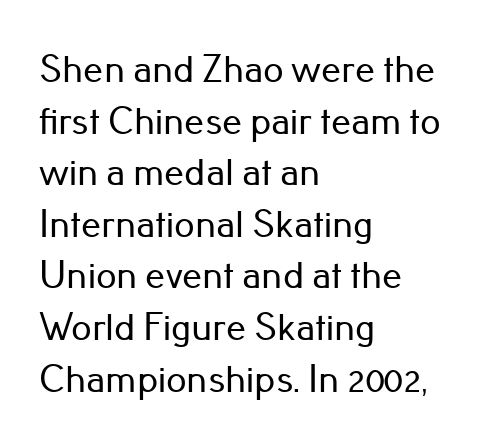
Q: Is the text italic (slanted)? A: No, it is upright.
Q: Is the typeface a serif or a sans-serif typeface? A: Sans-serif.
Q: Is the text underlined? A: No.
Q: How is the paragraph aligned? A: Left-aligned.
Q: Is the spacing between letters normal or unusually wide? A: Normal.
Q: Is the spacing between lines tight, normal or loose? A: Normal.
Q: Width (condensed, normal, or wide)? A: Normal.
Q: Stroke contrast? A: Low.
Q: x-height? A: Small.
Q: Monospaced? A: No.
